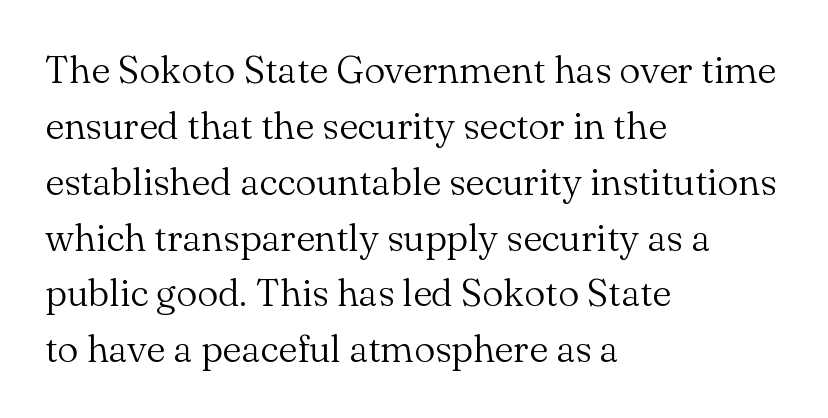
Q: Is the text bold? A: No.
Q: Is the text italic (slanted)? A: No, it is upright.
Q: Is the typeface a serif or a sans-serif typeface? A: Serif.
Q: Is the text underlined? A: No.
Q: How is the paragraph aligned? A: Left-aligned.
Q: Is the spacing between letters normal or unusually wide? A: Normal.
Q: Is the spacing between lines tight, normal or loose? A: Normal.
Q: Width (condensed, normal, or wide)? A: Normal.
Q: Stroke contrast? A: Medium.
Q: x-height? A: Small.
Q: Monospaced? A: No.
